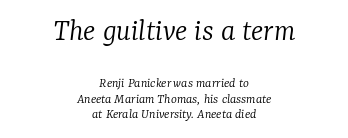
Q: Is the text bold? A: No.
Q: Is the text italic (slanted)? A: Yes, it leans right by about 7 degrees.
Q: Is the typeface a serif or a sans-serif typeface? A: Serif.
Q: Is the text underlined? A: No.
Q: How is the paragraph aligned? A: Centered.
Q: Is the spacing between letters normal or unusually wide? A: Normal.
Q: Is the spacing between lines tight, normal or loose? A: Tight.
Q: Which block of text is set in a larger size, the first (top) or the second (bottom)? A: The first (top) one.
Q: Width (condensed, normal, or wide)? A: Normal.
Q: Stroke contrast? A: Low.
Q: x-height? A: Medium.
Q: Monospaced? A: No.
